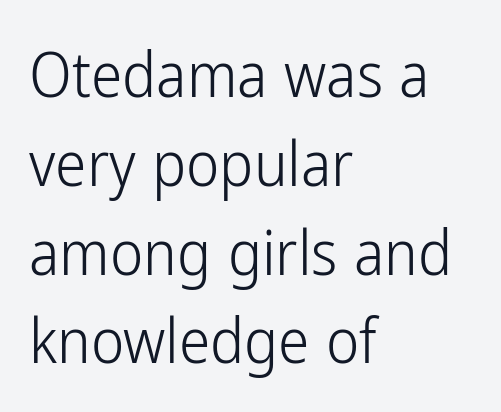
{"serif": "no", "italic": "no", "bold": "no", "weight": "light", "width": "condensed", "stroke_contrast": "low", "x_height": "medium", "monospaced": "no", "underline": "no", "align": "left", "line_spacing": "normal", "line_spacing_ratio": 1.41, "letter_spacing": "normal", "letter_spacing_em": 0.0, "glyph_px": 63}
